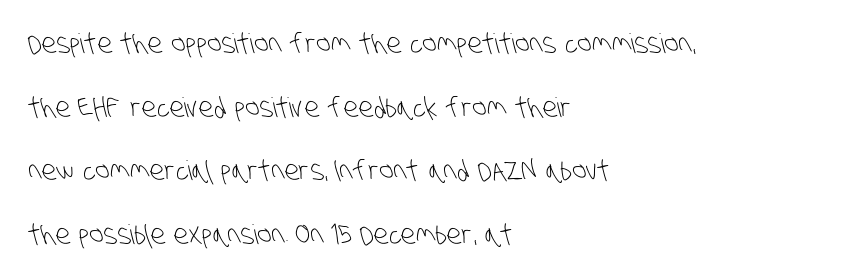
Q: Is the text bold? A: No.
Q: Is the text underlined? A: No.
Q: How is the paragraph aligned? A: Left-aligned.
Q: Is the spacing between letters normal or unusually wide? A: Normal.
Q: Is the spacing between lines tight, normal or loose? A: Loose.
